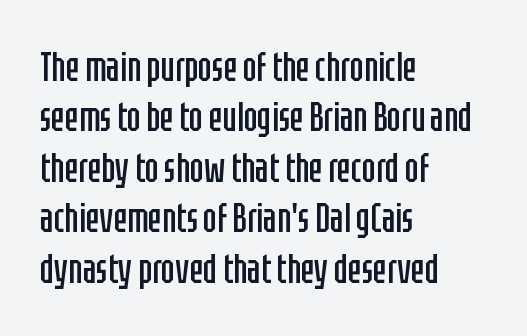
Q: Is the text bold? A: No.
Q: Is the text italic (slanted)? A: No, it is upright.
Q: Is the typeface a serif or a sans-serif typeface? A: Sans-serif.
Q: Is the text underlined? A: No.
Q: How is the paragraph aligned? A: Left-aligned.
Q: Is the spacing between letters normal or unusually wide? A: Normal.
Q: Width (condensed, normal, or wide)? A: Condensed.
Q: Stroke contrast? A: Low.
Q: x-height? A: Large.
Q: Monospaced? A: No.
